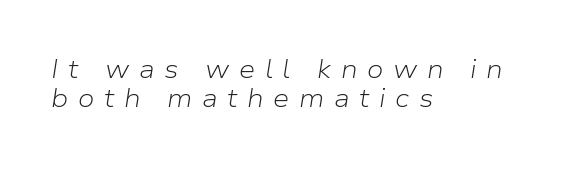
Q: Is the text bold? A: No.
Q: Is the text italic (slanted)? A: Yes, it leans right by about 9 degrees.
Q: Is the text underlined? A: No.
Q: How is the paragraph aligned? A: Left-aligned.
Q: Is the spacing between letters normal or unusually wide? A: Unusually wide.
Q: Is the spacing between lines tight, normal or loose? A: Tight.
